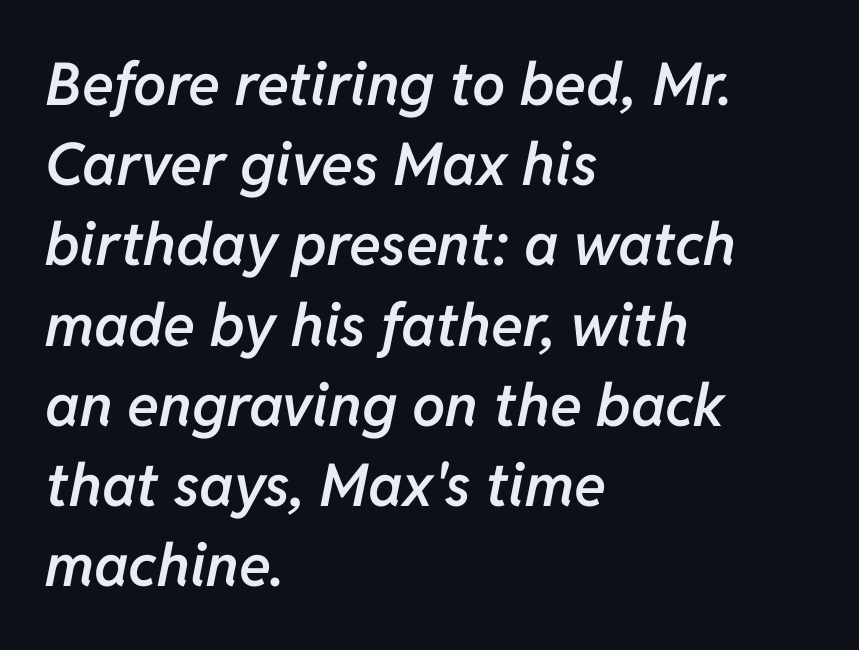
{"italic": "yes", "lean": "right", "slant_degrees": 11, "bold": "semi", "weight": "semibold", "width": "normal", "stroke_contrast": "low", "x_height": "medium", "monospaced": "no", "underline": "no", "align": "left", "line_spacing": "normal", "line_spacing_ratio": 1.36, "letter_spacing": "normal", "letter_spacing_em": 0.0, "glyph_px": 59}
